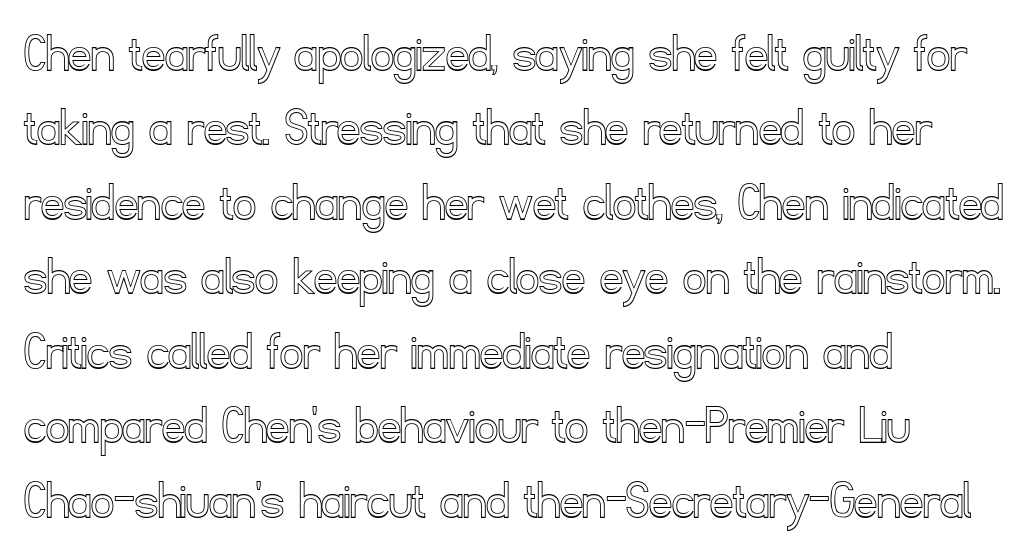
The lettering holds an erect, upright posture throughout. In terms of leading, this rendering sits right in the middle. The letters sit at their default tracking, neither squeezed nor spread. Spacing verdict: proportional, widths tailored to each character. Words float on clear page, feet unadorned. Typeset ragged right — the left edge is the straight one.
